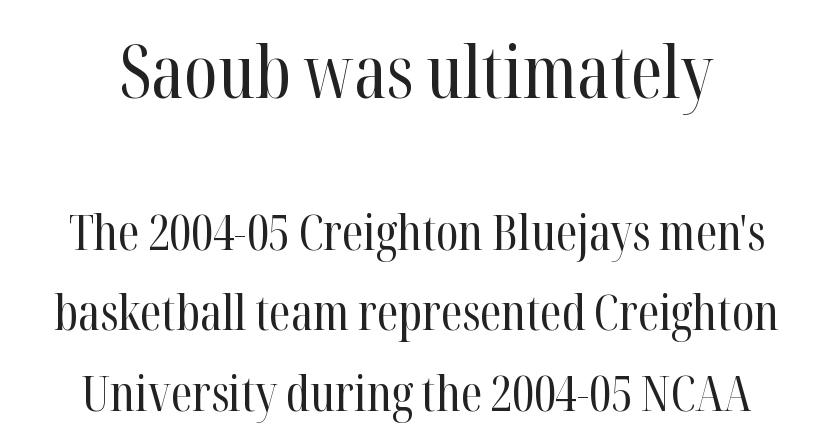
Q: Is the text bold? A: No.
Q: Is the text italic (slanted)? A: No, it is upright.
Q: Is the typeface a serif or a sans-serif typeface? A: Serif.
Q: Is the text underlined? A: No.
Q: How is the paragraph aligned? A: Centered.
Q: Is the spacing between letters normal or unusually wide? A: Normal.
Q: Is the spacing between lines tight, normal or loose? A: Normal.
Q: Which block of text is set in a larger size, the first (top) or the second (bottom)? A: The first (top) one.
Q: Width (condensed, normal, or wide)? A: Condensed.
Q: Stroke contrast? A: High.
Q: x-height? A: Medium.
Q: Monospaced? A: No.
